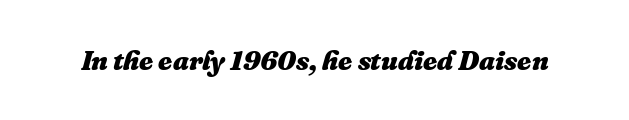
Q: Is the text bold? A: Yes.
Q: Is the text italic (slanted)? A: Yes, it leans right by about 16 degrees.
Q: Is the text underlined? A: No.
Q: Is the spacing between letters normal or unusually wide? A: Normal.
